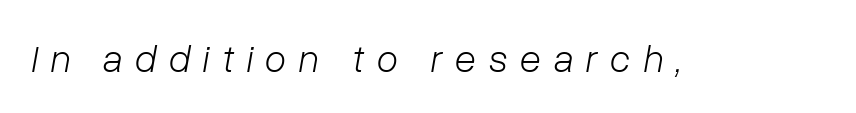
The image shows 39 px light type, italic (leaning right); set unusually wide letter spacing (+0.32 em), not underlined; low stroke contrast and a medium x-height.
